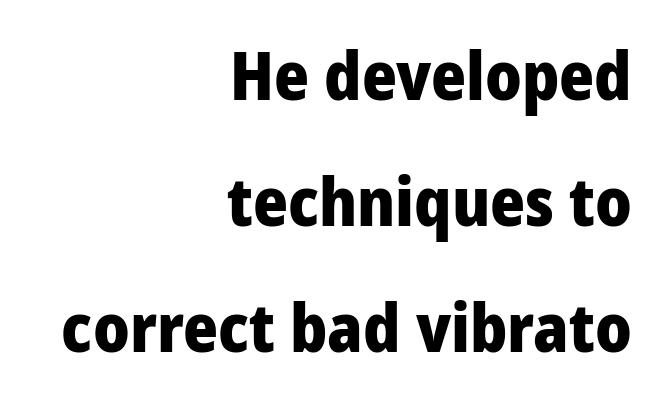
{"serif": "no", "italic": "no", "bold": "yes", "weight": "heavy", "width": "condensed", "stroke_contrast": "low", "x_height": "large", "monospaced": "no", "underline": "no", "align": "right", "line_spacing_ratio": 1.88, "letter_spacing": "normal", "letter_spacing_em": 0.0, "glyph_px": 67}
